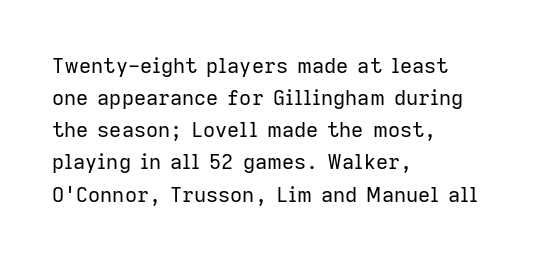
{"italic": "no", "bold": "no", "underline": "no", "align": "left", "line_spacing": "normal", "line_spacing_ratio": 1.53, "letter_spacing": "normal", "letter_spacing_em": 0.0, "glyph_px": 21}
